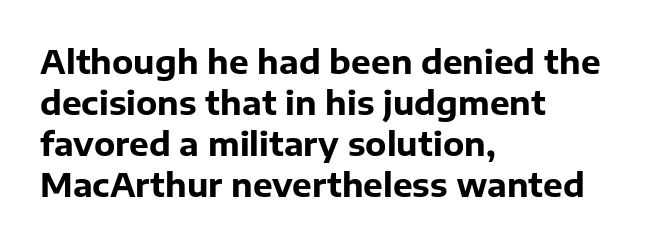
{"serif": "no", "italic": "no", "bold": "yes", "weight": "bold", "width": "normal", "stroke_contrast": "low", "x_height": "medium", "monospaced": "no", "underline": "no", "align": "left", "line_spacing_ratio": 1.24, "letter_spacing": "normal", "letter_spacing_em": 0.0, "glyph_px": 33}
